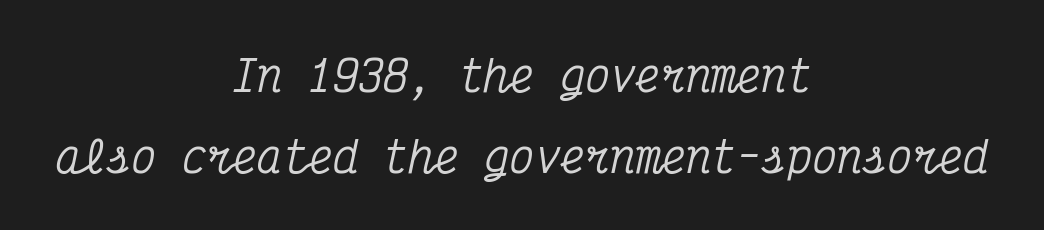
{"serif": "yes", "italic": "yes", "lean": "right", "slant_degrees": 12, "width": "condensed", "stroke_contrast": "medium", "x_height": "medium", "monospaced": "yes", "underline": "no", "align": "center", "line_spacing": "loose", "line_spacing_ratio": 1.93, "letter_spacing": "normal", "letter_spacing_em": 0.0, "glyph_px": 42}
